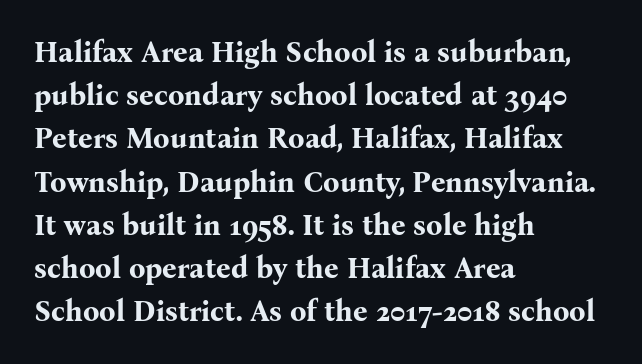
Successive baselines arrive at the customary interval. Do the characters align in a grid? No, the font is proportional. Layout note: lines flush left. The foot of each line stays bare and open. In terms of posture, this sample is upright.
